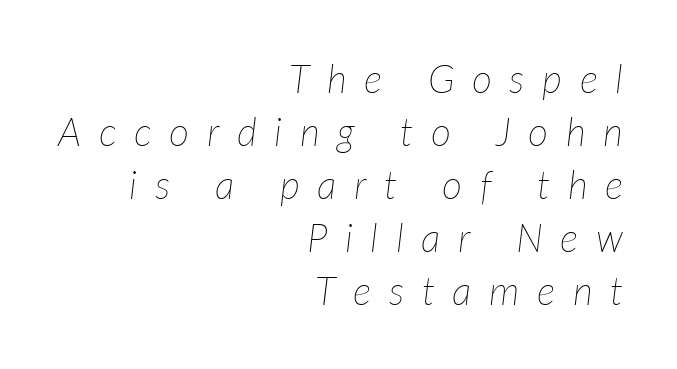
Q: Is the text bold? A: No.
Q: Is the text italic (slanted)? A: Yes, it leans right by about 7 degrees.
Q: Is the text underlined? A: No.
Q: How is the paragraph aligned? A: Right-aligned.
Q: Is the spacing between letters normal or unusually wide? A: Unusually wide.
Q: Is the spacing between lines tight, normal or loose? A: Normal.
Q: Width (condensed, normal, or wide)? A: Normal.
Q: Stroke contrast? A: Low.
Q: x-height? A: Medium.
Q: Monospaced? A: No.
